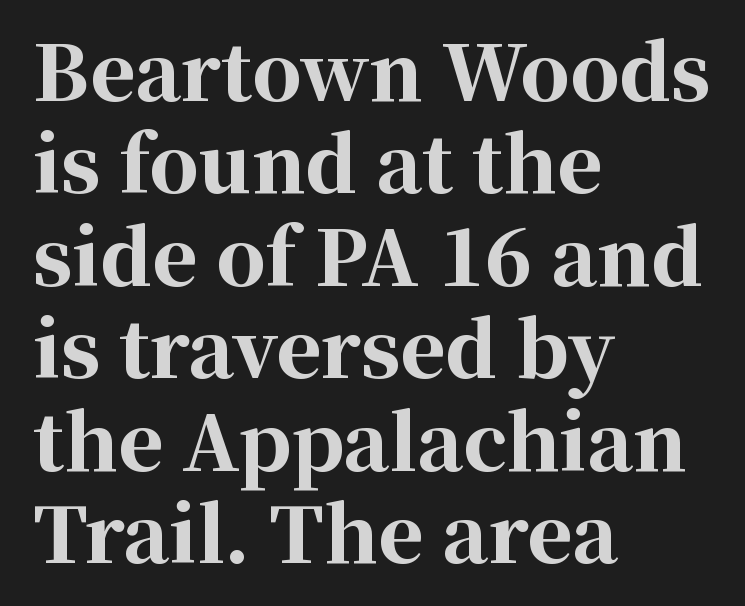
The image shows 77 px bold serif type, upright; set left-aligned, line spacing 1.2x, normal letter spacing, not underlined; high stroke contrast and a medium x-height.
